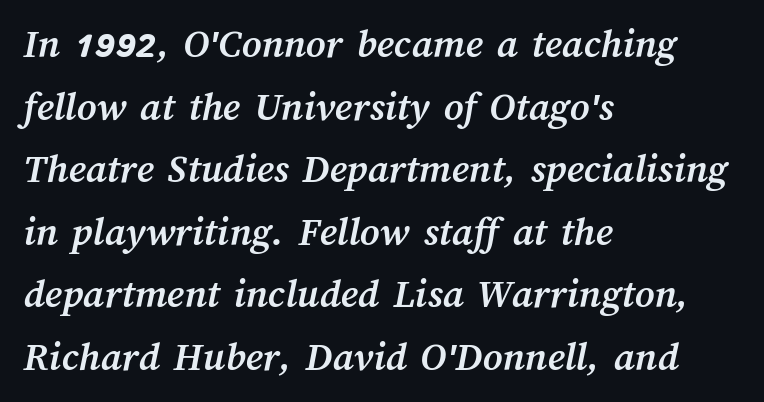
Q: Is the text bold? A: Yes.
Q: Is the text underlined? A: No.
Q: How is the paragraph aligned? A: Left-aligned.
Q: Is the spacing between letters normal or unusually wide? A: Normal.
Q: Is the spacing between lines tight, normal or loose? A: Normal.
Q: Width (condensed, normal, or wide)? A: Normal.
Q: Stroke contrast? A: Medium.
Q: x-height? A: Medium.
Q: Monospaced? A: No.
